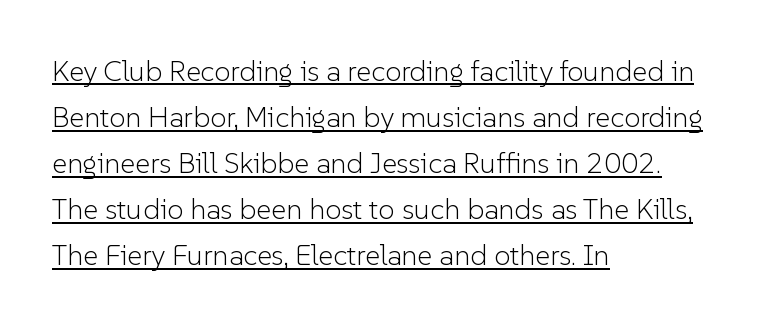
The image shows 29 px light sans-serif type, upright; set left-aligned, normal line spacing (1.59x), normal letter spacing, underlined; low stroke contrast and a medium x-height.
